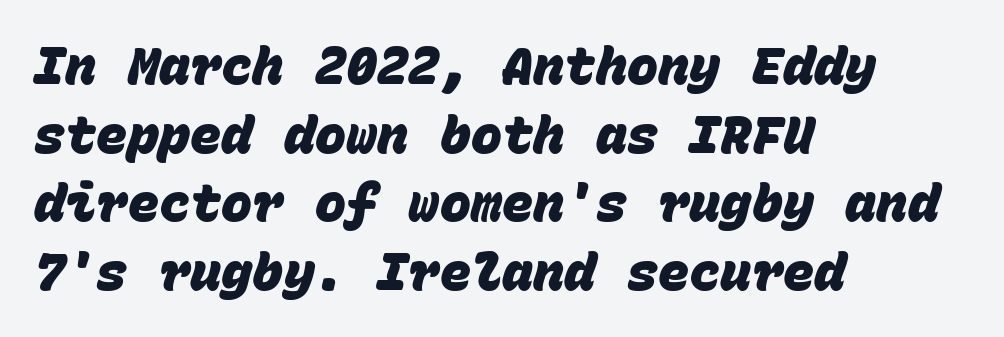
The lines are quadded left. Plain, unruled lines of type. The face used here is monospaced, like something from a code editor. Evenly set lines give the paragraph a standard silhouette. Check where the strokes stop: nothing finishes them off — pure sans. A dark, heavy texture on the line: the type is bold.
